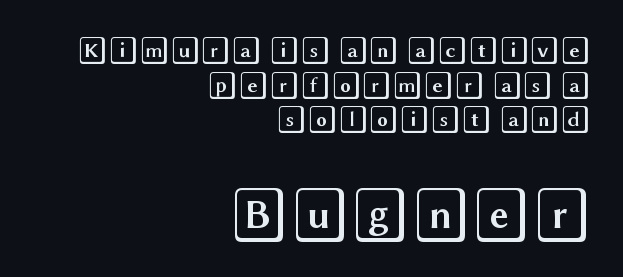
Every stem runs plumb, perpendicular to the baseline. This sample is right-justified, so line beginnings fall wherever the words allow. Bare-footed words on every line. Compare the two chunks: the lower has the greater cap height. The rendering keeps characters at their native spacing.
